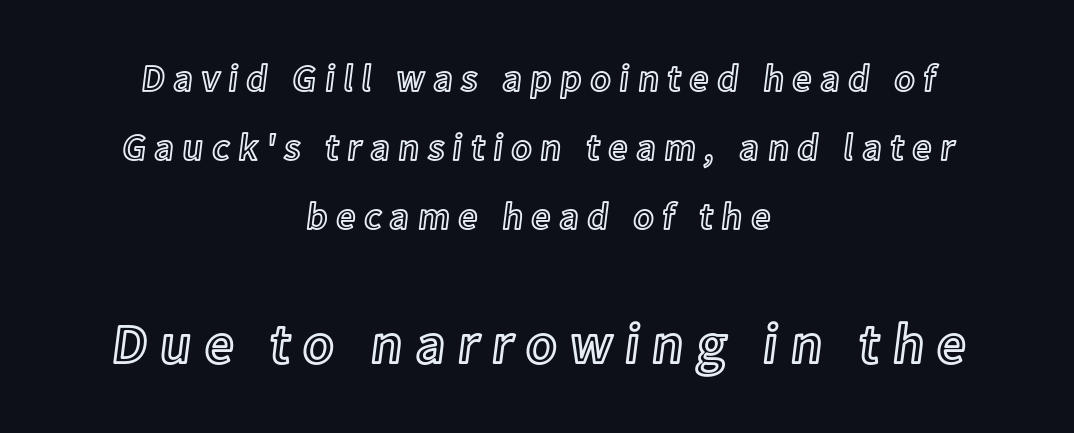
Each letter keeps its own natural width here, so spacing adapts to shape. Descenders hang freely into open space. Typeset on center — no edge is straight. The type is letterspaced generously, with wide tracking.
